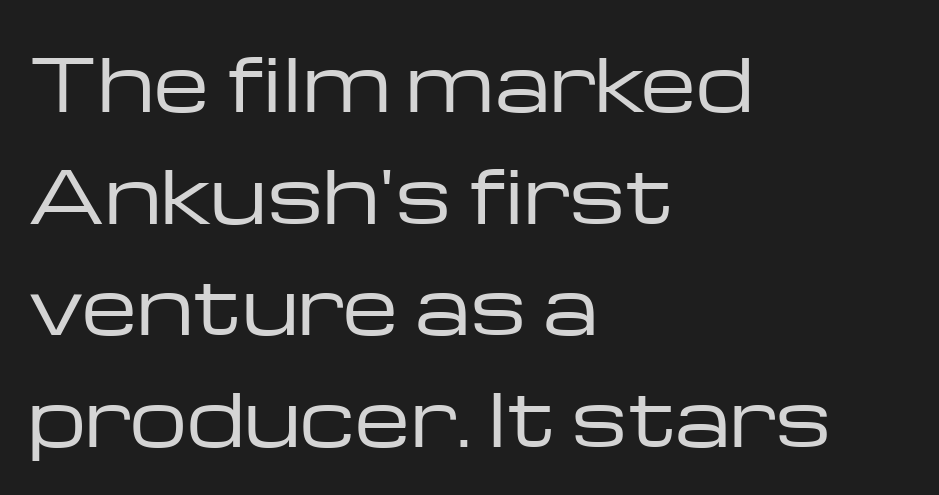
Q: Is the text bold? A: No.
Q: Is the text italic (slanted)? A: No, it is upright.
Q: Is the typeface a serif or a sans-serif typeface? A: Sans-serif.
Q: Is the text underlined? A: No.
Q: How is the paragraph aligned? A: Left-aligned.
Q: Is the spacing between letters normal or unusually wide? A: Normal.
Q: Is the spacing between lines tight, normal or loose? A: Normal.
Q: Width (condensed, normal, or wide)? A: Wide.
Q: Stroke contrast? A: Low.
Q: x-height? A: Medium.
Q: Monospaced? A: No.
